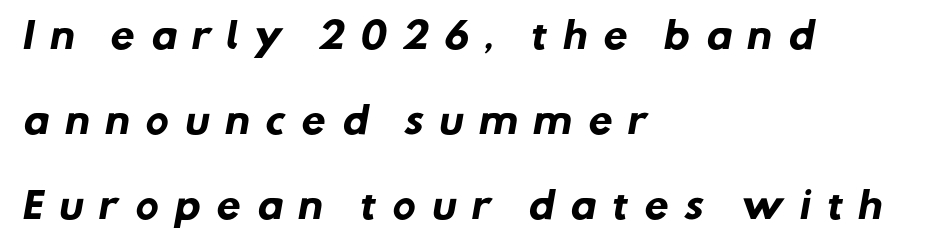
The image shows 35 px heavy sans-serif type; set left-aligned, loose line spacing (2.43x), unusually wide letter spacing (+0.42 em), not underlined; low stroke contrast and a medium x-height.
